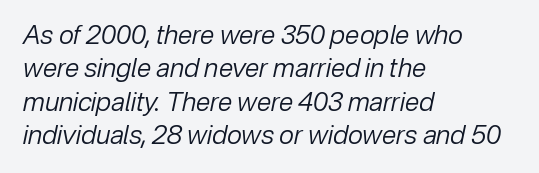
{"italic": "yes", "lean": "right", "slant_degrees": 12, "bold": "no", "underline": "no", "align": "left", "line_spacing": "normal", "line_spacing_ratio": 1.28, "letter_spacing": "normal", "letter_spacing_em": 0.0, "glyph_px": 26}
